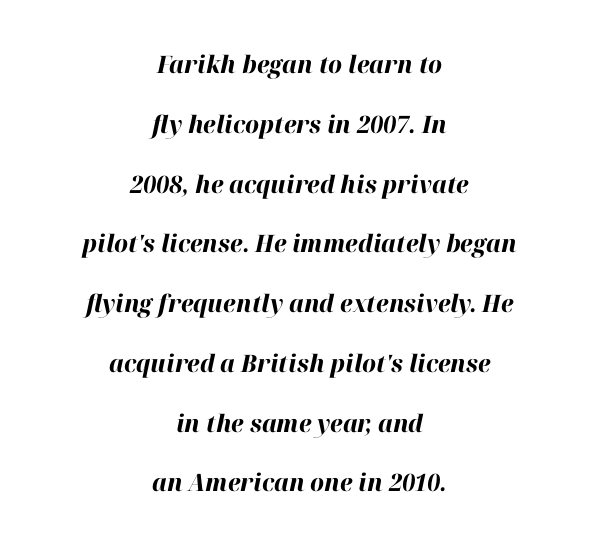
{"italic": "yes", "lean": "right", "slant_degrees": 12, "bold": "yes", "underline": "no", "align": "center", "line_spacing": "loose", "line_spacing_ratio": 2.49, "letter_spacing": "normal", "letter_spacing_em": 0.0, "glyph_px": 24}
